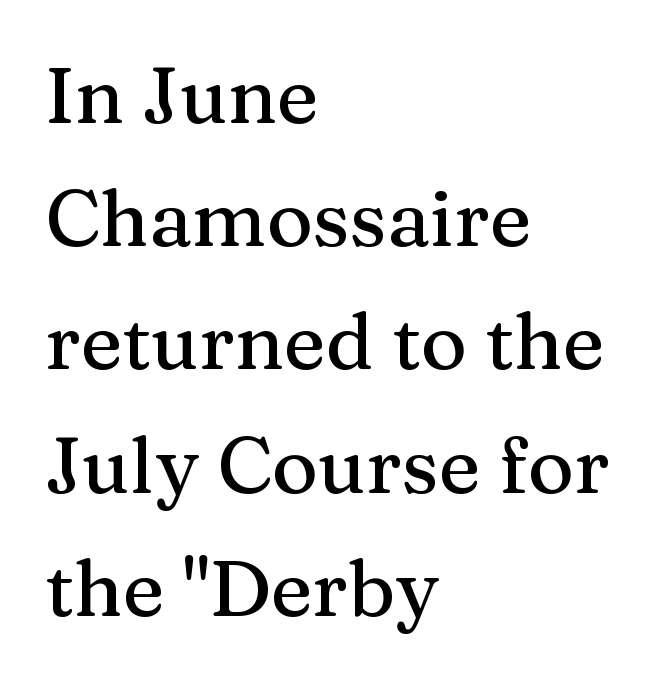
What kind of face is this? One with serifs. The type is set solid horizontally, with unmodified tracking. Does the lettering tilt? It doesn't — this is upright. Spacing verdict: proportional, widths tailored to each character. Check the space under the baseline: it is left empty.
